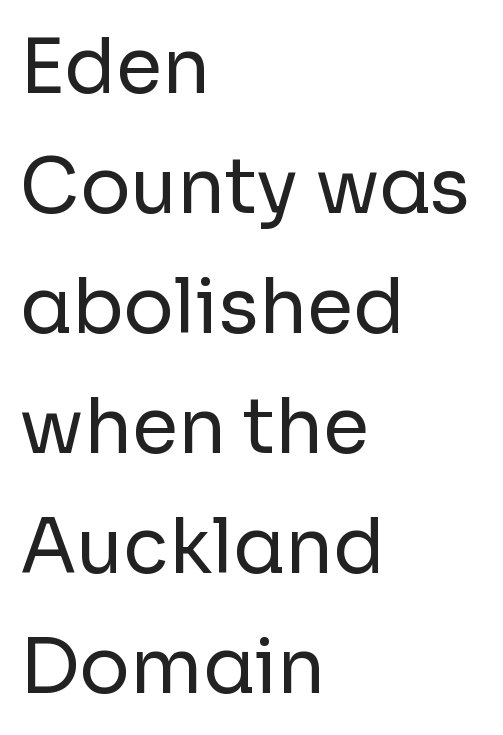
Q: Is the text bold? A: No.
Q: Is the text italic (slanted)? A: No, it is upright.
Q: Is the typeface a serif or a sans-serif typeface? A: Sans-serif.
Q: Is the text underlined? A: No.
Q: How is the paragraph aligned? A: Left-aligned.
Q: Is the spacing between letters normal or unusually wide? A: Normal.
Q: Is the spacing between lines tight, normal or loose? A: Normal.
Q: Width (condensed, normal, or wide)? A: Normal.
Q: Stroke contrast? A: Low.
Q: x-height? A: Medium.
Q: Monospaced? A: No.
